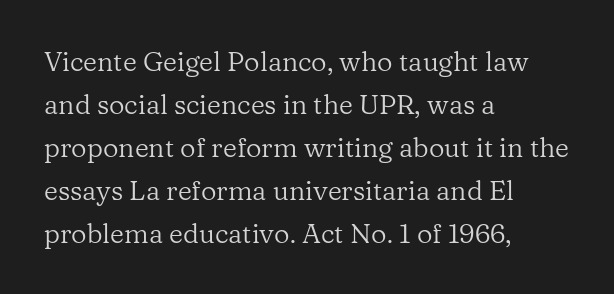
Q: Is the text bold? A: No.
Q: Is the text italic (slanted)? A: No, it is upright.
Q: Is the text underlined? A: No.
Q: How is the paragraph aligned? A: Left-aligned.
Q: Is the spacing between letters normal or unusually wide? A: Normal.
Q: Is the spacing between lines tight, normal or loose? A: Normal.
